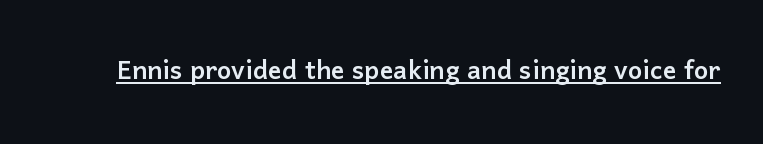
{"serif": "no", "italic": "no", "width": "normal", "stroke_contrast": "low", "x_height": "medium", "monospaced": "no", "underline": "yes", "letter_spacing": "normal", "letter_spacing_em": 0.0, "glyph_px": 34}
